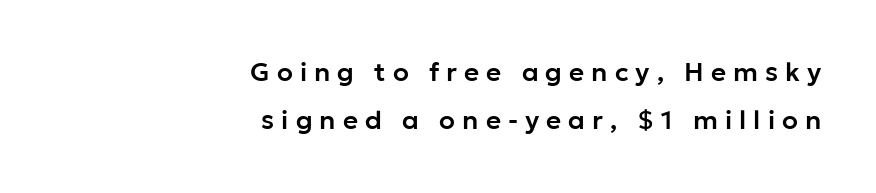
{"italic": "no", "underline": "no", "align": "right", "line_spacing_ratio": 1.85, "letter_spacing": "wide", "letter_spacing_em": 0.27, "glyph_px": 26}
